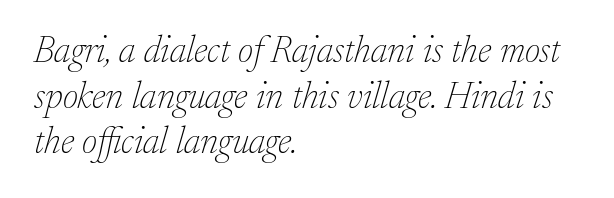
{"serif": "yes", "italic": "yes", "lean": "right", "slant_degrees": 17, "bold": "no", "weight": "thin", "width": "normal", "stroke_contrast": "low", "x_height": "medium", "monospaced": "no", "underline": "no", "align": "left", "line_spacing_ratio": 1.23, "letter_spacing": "normal", "letter_spacing_em": 0.0, "glyph_px": 37}
